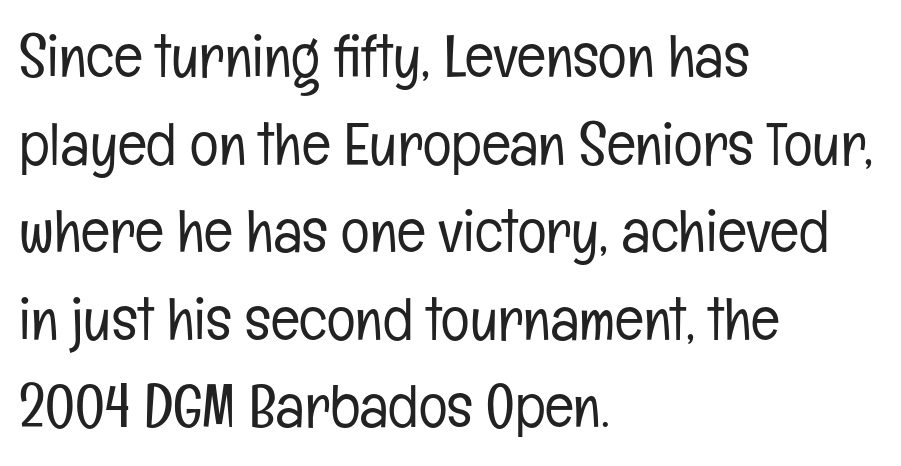
The rendering anchors every line to the left-hand side. A typesetter would call this proportional, since set widths differ per character. Tall strokes in this sample are plumb rather than angled. No letter is thick-stroked: the sample isn't bold.
